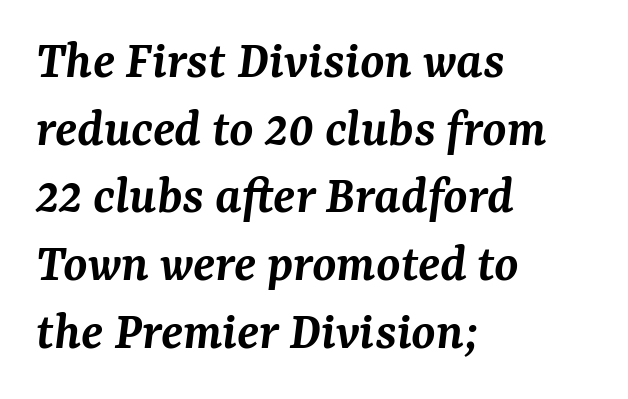
{"serif": "yes", "italic": "yes", "lean": "right", "slant_degrees": 7, "bold": "semi", "weight": "semibold", "width": "normal", "stroke_contrast": "medium", "x_height": "medium", "monospaced": "no", "underline": "no", "align": "left", "line_spacing_ratio": 1.23, "letter_spacing": "normal", "letter_spacing_em": 0.0, "glyph_px": 55}
